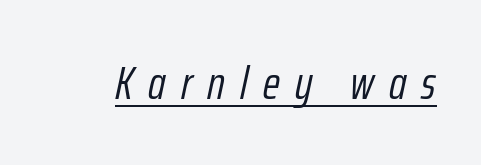
The image shows 47 px light, condensed type, italic (leaning right); set unusually wide letter spacing (+0.32 em), underlined; low stroke contrast and a medium x-height.
